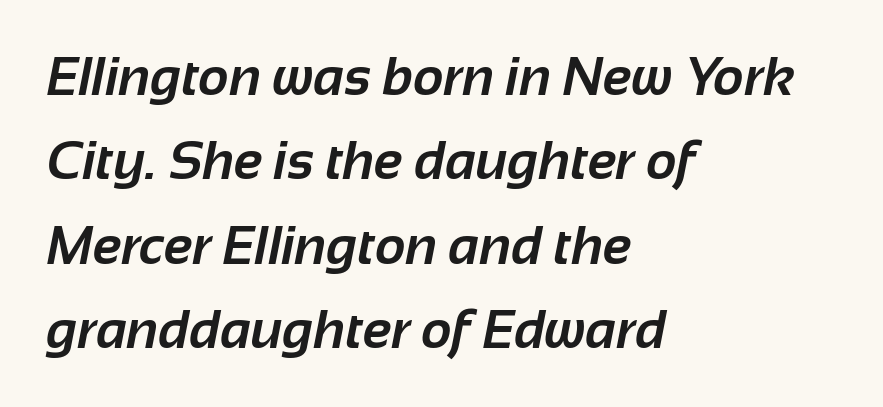
Q: Is the text bold? A: Yes.
Q: Is the typeface a serif or a sans-serif typeface? A: Sans-serif.
Q: Is the text underlined? A: No.
Q: How is the paragraph aligned? A: Left-aligned.
Q: Is the spacing between letters normal or unusually wide? A: Normal.
Q: Is the spacing between lines tight, normal or loose? A: Normal.
Q: Width (condensed, normal, or wide)? A: Normal.
Q: Stroke contrast? A: Low.
Q: x-height? A: Medium.
Q: Monospaced? A: No.
